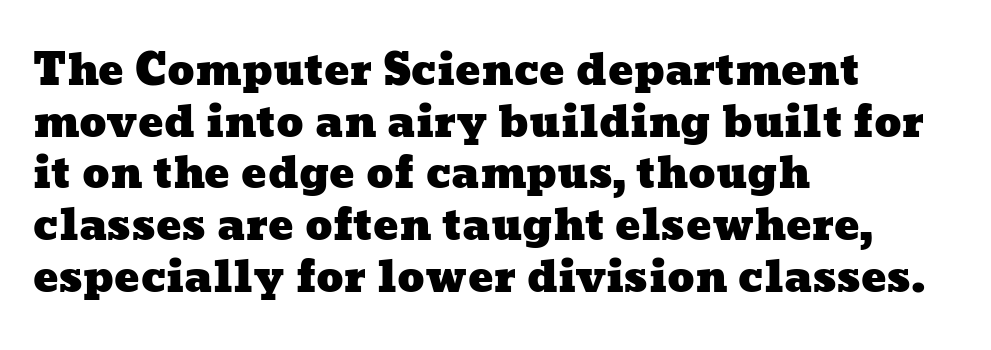
Q: Is the text underlined? A: No.
Q: How is the paragraph aligned? A: Left-aligned.
Q: Is the spacing between letters normal or unusually wide? A: Normal.
Q: Width (condensed, normal, or wide)? A: Wide.
Q: Stroke contrast? A: Low.
Q: x-height? A: Medium.
Q: Monospaced? A: No.
